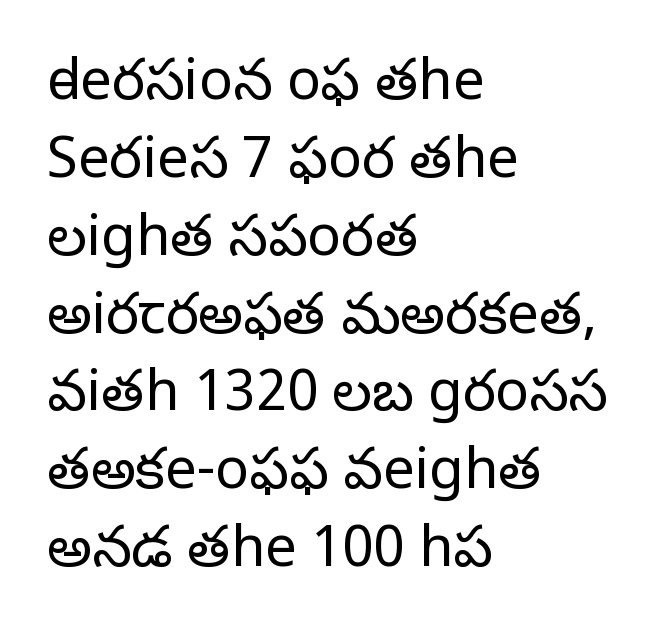
Q: Is the text bold? A: No.
Q: Is the text italic (slanted)? A: No, it is upright.
Q: Is the typeface a serif or a sans-serif typeface? A: Serif.
Q: Is the text underlined? A: No.
Q: How is the paragraph aligned? A: Left-aligned.
Q: Is the spacing between letters normal or unusually wide? A: Normal.
Q: Is the spacing between lines tight, normal or loose? A: Normal.
Q: Width (condensed, normal, or wide)? A: Normal.
Q: Stroke contrast? A: Low.
Q: x-height? A: Large.
Q: Monospaced? A: No.
